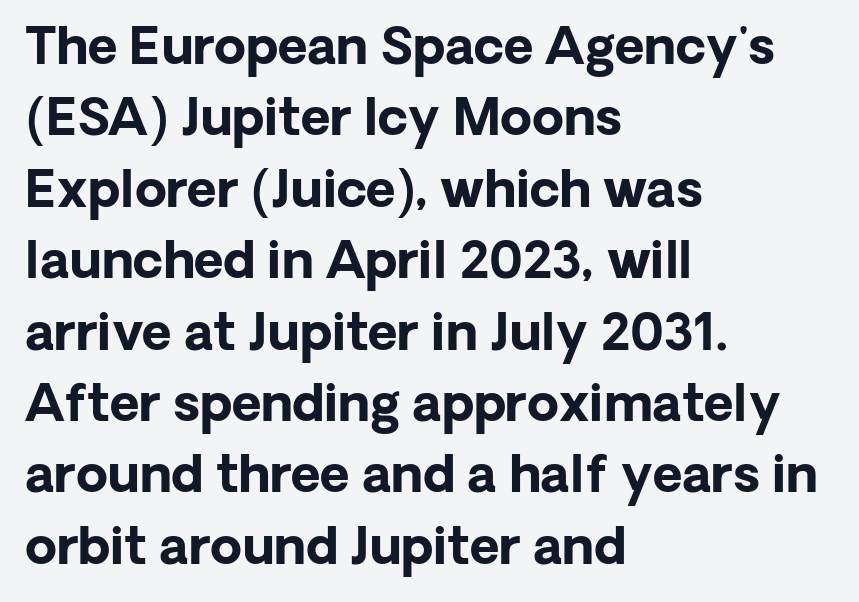
{"serif": "no", "italic": "no", "bold": "yes", "weight": "bold", "width": "normal", "stroke_contrast": "low", "x_height": "medium", "monospaced": "no", "underline": "no", "align": "left", "line_spacing": "normal", "line_spacing_ratio": 1.4, "letter_spacing": "normal", "letter_spacing_em": 0.0, "glyph_px": 51}
